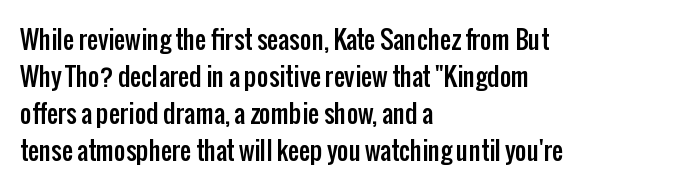
{"italic": "no", "underline": "no", "align": "left", "line_spacing": "normal", "line_spacing_ratio": 1.48, "letter_spacing": "normal", "letter_spacing_em": 0.0, "glyph_px": 25}
